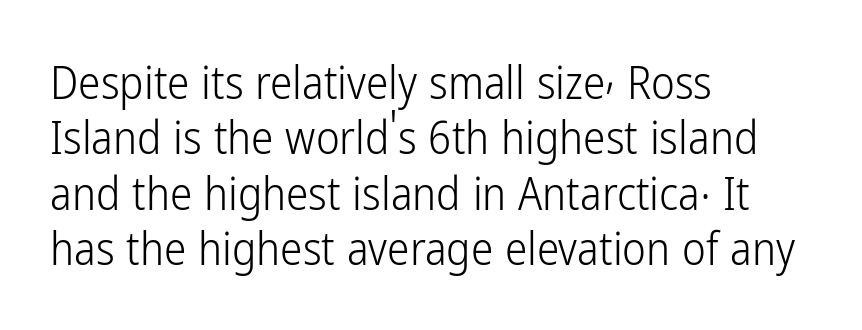
{"serif": "no", "italic": "no", "bold": "no", "weight": "light", "width": "condensed", "stroke_contrast": "low", "x_height": "medium", "monospaced": "no", "underline": "no", "align": "left", "line_spacing_ratio": 1.23, "letter_spacing": "normal", "letter_spacing_em": 0.0, "glyph_px": 45}
